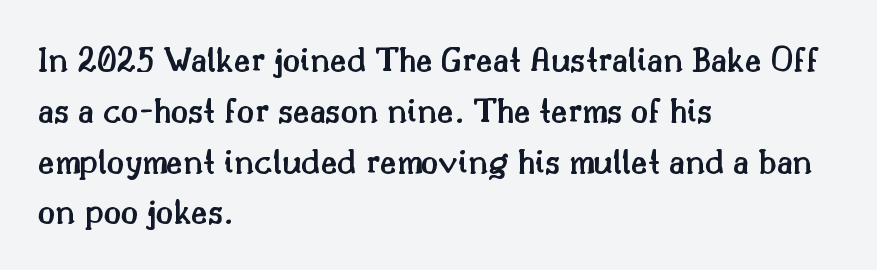
The image shows 36 px semibold serif type, upright; set left-aligned, normal line spacing (1.41x), normal letter spacing, not underlined; medium stroke contrast and a small x-height.
